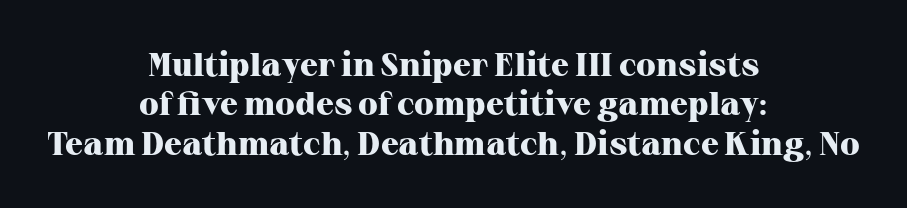
Q: Is the text bold? A: Yes.
Q: Is the text italic (slanted)? A: No, it is upright.
Q: Is the typeface a serif or a sans-serif typeface? A: Serif.
Q: Is the text underlined? A: No.
Q: How is the paragraph aligned? A: Centered.
Q: Is the spacing between letters normal or unusually wide? A: Normal.
Q: Width (condensed, normal, or wide)? A: Normal.
Q: Stroke contrast? A: High.
Q: x-height? A: Medium.
Q: Monospaced? A: No.
